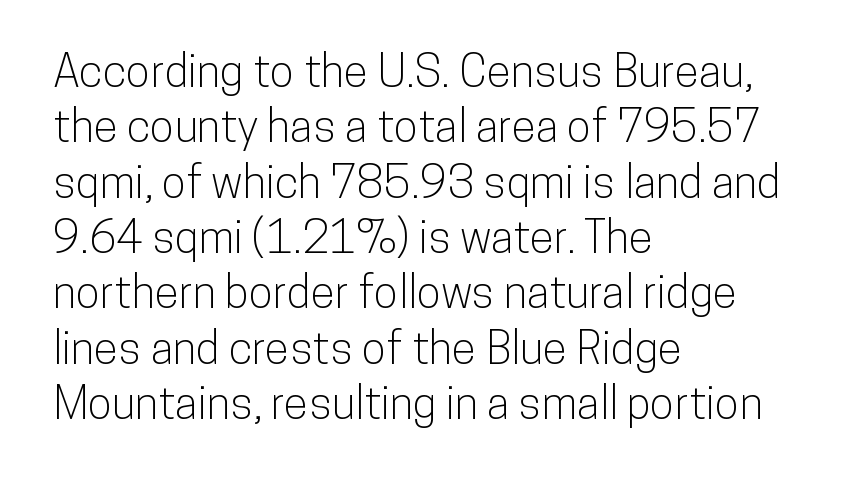
The image shows 45 px condensed sans-serif type, upright; set left-aligned, line spacing 1.23x, normal letter spacing, not underlined; low stroke contrast and a medium x-height.
